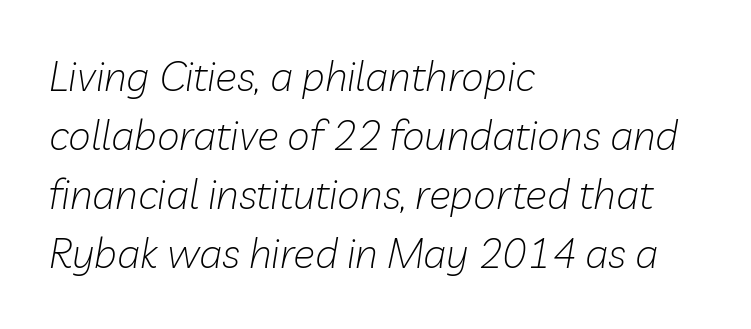
The image shows 41 px light type, italic (leaning right); set left-aligned, normal line spacing (1.44x), normal letter spacing, not underlined; low stroke contrast and a medium x-height.
